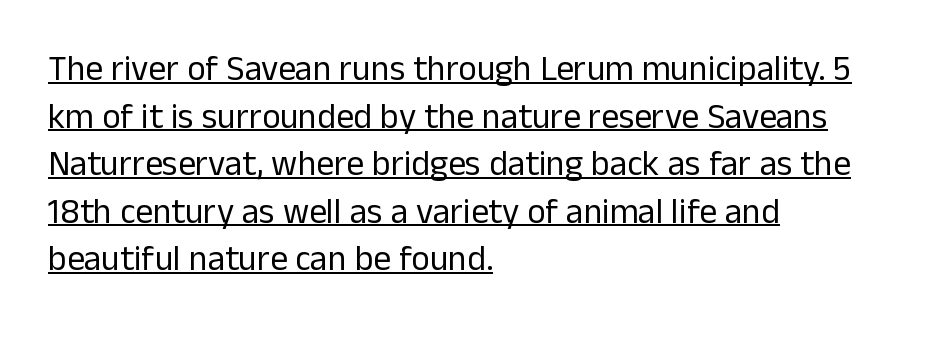
Q: Is the text bold? A: No.
Q: Is the text italic (slanted)? A: No, it is upright.
Q: Is the typeface a serif or a sans-serif typeface? A: Sans-serif.
Q: Is the text underlined? A: Yes.
Q: How is the paragraph aligned? A: Left-aligned.
Q: Is the spacing between letters normal or unusually wide? A: Normal.
Q: Is the spacing between lines tight, normal or loose? A: Normal.
Q: Width (condensed, normal, or wide)? A: Normal.
Q: Stroke contrast? A: Low.
Q: x-height? A: Medium.
Q: Monospaced? A: No.
